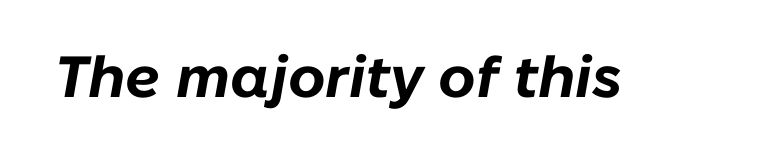
{"italic": "yes", "lean": "right", "slant_degrees": 10, "bold": "yes", "weight": "bold", "width": "normal", "stroke_contrast": "low", "x_height": "medium", "monospaced": "no", "underline": "no", "letter_spacing": "normal", "letter_spacing_em": 0.0, "glyph_px": 58}
